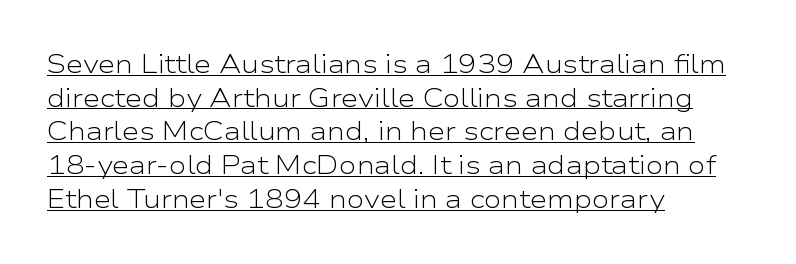
The image shows 25 px text type, upright; set left-aligned, normal line spacing (1.35x), normal letter spacing, underlined.
